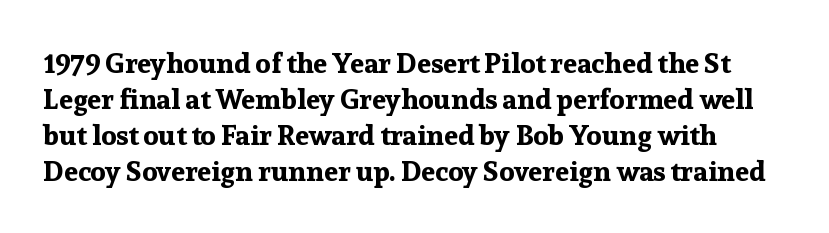
{"serif": "yes", "italic": "no", "bold": "yes", "weight": "bold", "width": "normal", "stroke_contrast": "low", "x_height": "medium", "monospaced": "no", "underline": "no", "line_spacing": "normal", "line_spacing_ratio": 1.29, "letter_spacing": "normal", "letter_spacing_em": 0.0, "glyph_px": 28}
